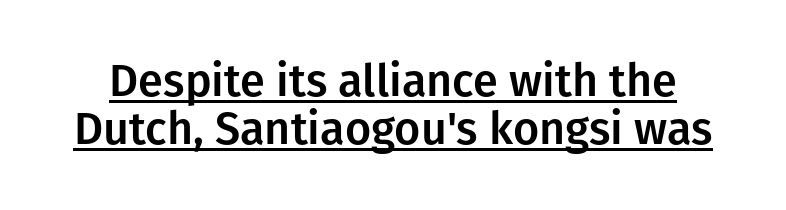
{"serif": "no", "italic": "no", "width": "normal", "stroke_contrast": "low", "x_height": "medium", "monospaced": "no", "underline": "yes", "line_spacing": "tight", "line_spacing_ratio": 1.07, "letter_spacing": "normal", "letter_spacing_em": 0.0, "glyph_px": 45}
